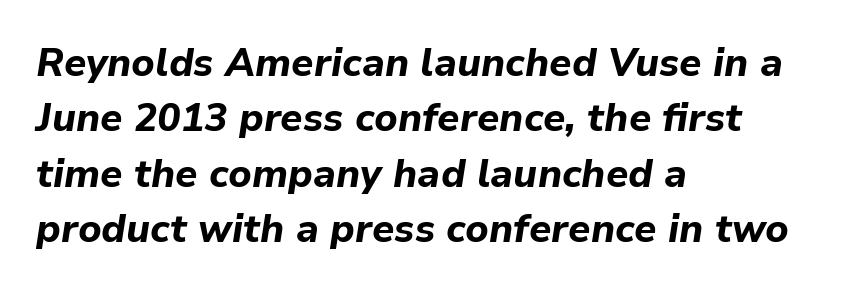
{"italic": "yes", "lean": "right", "slant_degrees": 9, "bold": "yes", "weight": "bold", "width": "normal", "stroke_contrast": "low", "x_height": "medium", "monospaced": "no", "underline": "no", "align": "left", "line_spacing": "normal", "line_spacing_ratio": 1.42, "letter_spacing": "normal", "letter_spacing_em": 0.0, "glyph_px": 39}
